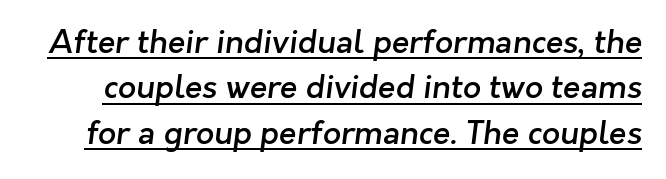
The letters sit at their default tracking, neither squeezed nor spread. Emphasis by weight is partial: semibold. Does the leading feel generous? No, just average. Nothing sits at the stroke ends, so this counts as sans-serif. Is this a fixed-width face? No — the glyphs have proportional, varying widths.
